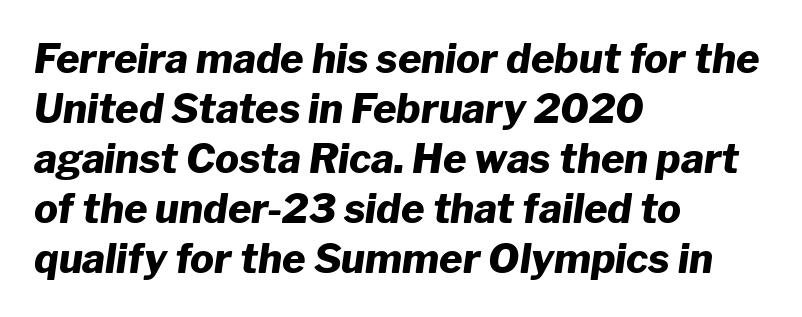
Is the block centered? No — it sits flush against the left margin. Glance below the letters and you will spot only blank space. The rendering uses natural spacing where letterforms have individual widths. Evenly set lines give the paragraph a standard silhouette.
